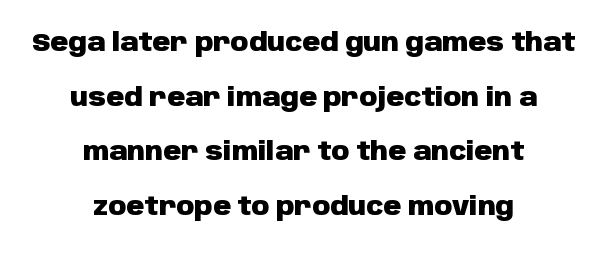
Horizontally, the lines are justified to the midpoint only. Between one letter and the next there's only the usual sliver of space. How would I describe the line gaps? Wide and relaxed. Has an underline been added? It has not. The face used here has the dense, thick strokes of a bold.
